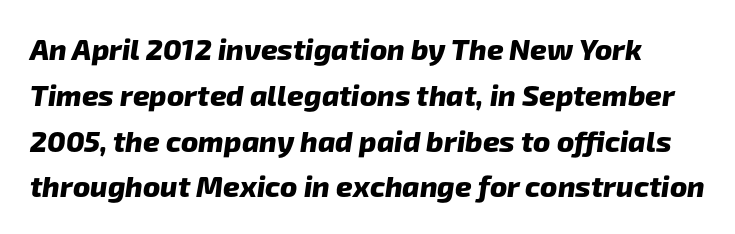
{"serif": "no", "bold": "yes", "weight": "heavy", "width": "normal", "stroke_contrast": "low", "x_height": "medium", "monospaced": "no", "underline": "no", "line_spacing": "normal", "line_spacing_ratio": 1.58, "letter_spacing": "normal", "letter_spacing_em": 0.0, "glyph_px": 29}
